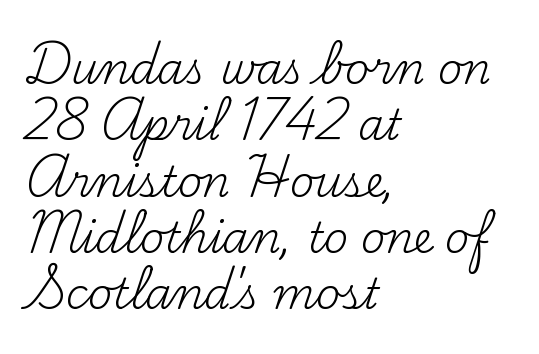
{"serif": "yes", "bold": "no", "weight": "regular", "width": "normal", "stroke_contrast": "medium", "x_height": "small", "monospaced": "no", "underline": "no", "align": "left", "line_spacing": "normal", "line_spacing_ratio": 1.34, "letter_spacing": "normal", "letter_spacing_em": 0.0, "glyph_px": 42}
